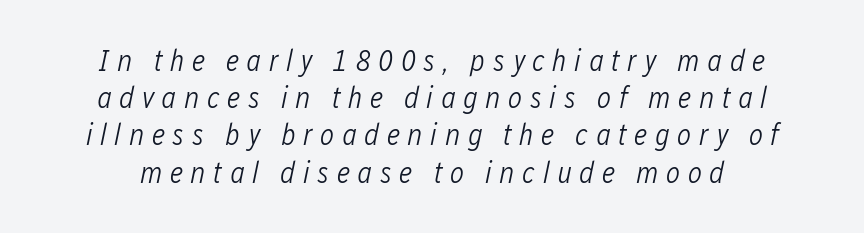
The space beneath each line is pristine and unruled. Spacing verdict: proportional, widths tailored to each character. In terms of letterspacing, this is a distinctly airy, spread setting. Compared with ordinary roman type, these characters are visibly tilted. A quiet, ordinary-to-light weight characterises the typeface.
